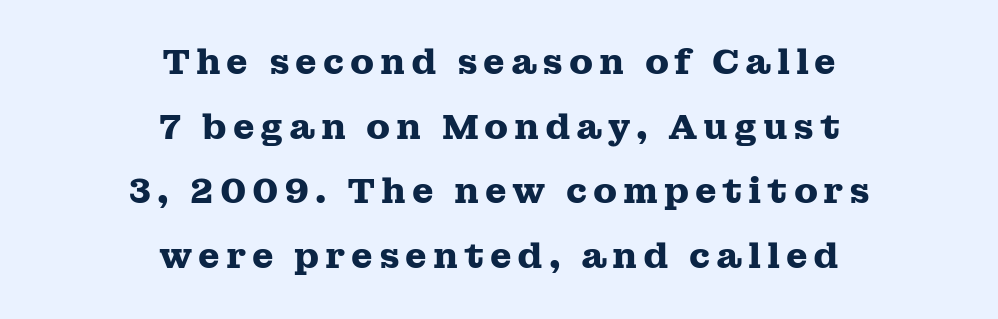
{"serif": "yes", "italic": "no", "bold": "yes", "weight": "heavy", "width": "wide", "stroke_contrast": "medium", "x_height": "medium", "monospaced": "no", "underline": "no", "align": "center", "line_spacing_ratio": 1.85, "glyph_px": 35}
